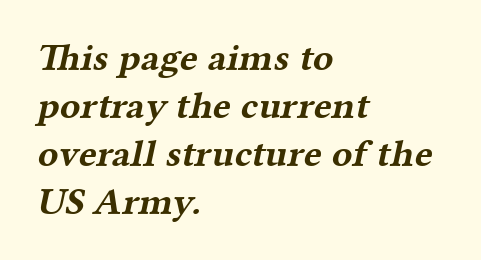
Q: Is the text bold? A: Yes.
Q: Is the typeface a serif or a sans-serif typeface? A: Serif.
Q: Is the text underlined? A: No.
Q: How is the paragraph aligned? A: Left-aligned.
Q: Is the spacing between letters normal or unusually wide? A: Normal.
Q: Is the spacing between lines tight, normal or loose? A: Normal.
Q: Width (condensed, normal, or wide)? A: Wide.
Q: Stroke contrast? A: Medium.
Q: x-height? A: Medium.
Q: Monospaced? A: No.
